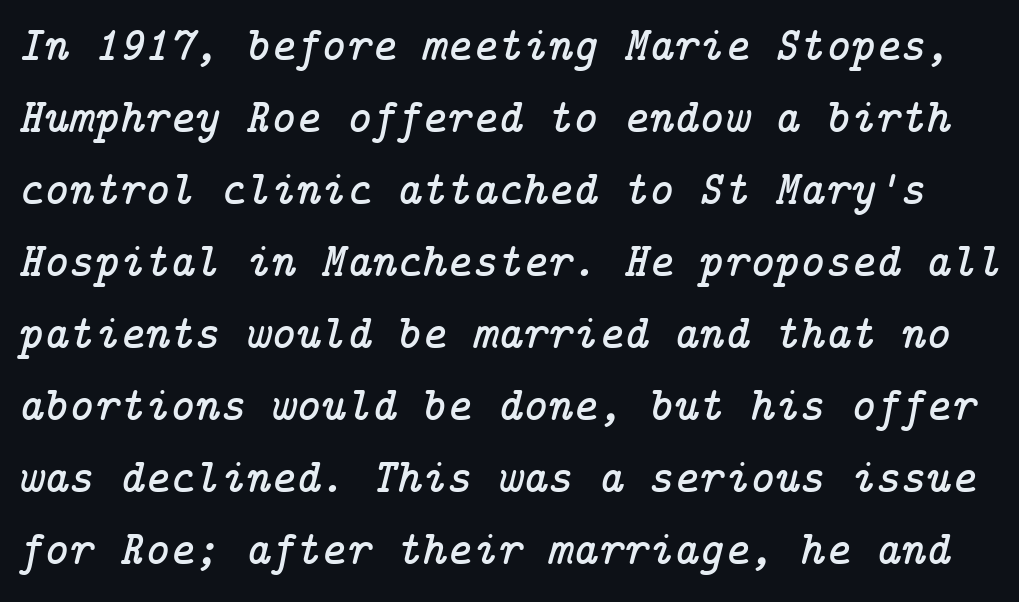
Q: Is the text italic (slanted)? A: Yes, it leans right by about 14 degrees.
Q: Is the typeface a serif or a sans-serif typeface? A: Serif.
Q: Is the text underlined? A: No.
Q: Is the spacing between letters normal or unusually wide? A: Normal.
Q: Is the spacing between lines tight, normal or loose? A: Normal.
Q: Width (condensed, normal, or wide)? A: Normal.
Q: Stroke contrast? A: Low.
Q: x-height? A: Medium.
